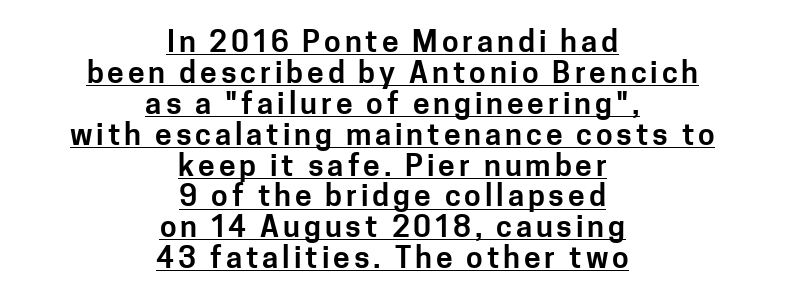
{"serif": "no", "italic": "no", "width": "normal", "stroke_contrast": "low", "x_height": "medium", "monospaced": "no", "underline": "yes", "align": "center", "line_spacing": "tight", "line_spacing_ratio": 1.03, "glyph_px": 30}
